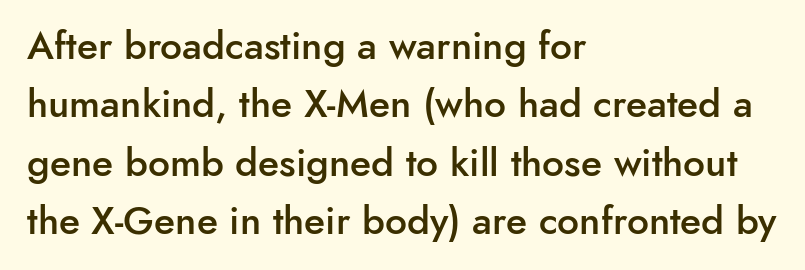
Do the characters align in a grid? No, the font is proportional. The space beneath each line is pristine and unruled. Do the letters lean? They stand straight. Each word holds together tightly as a unit, with standard inter-letter gaps. Line starts are locked; line ends wander. This rendering employs a face without finishing strokes, i.e., a sans-serif.
